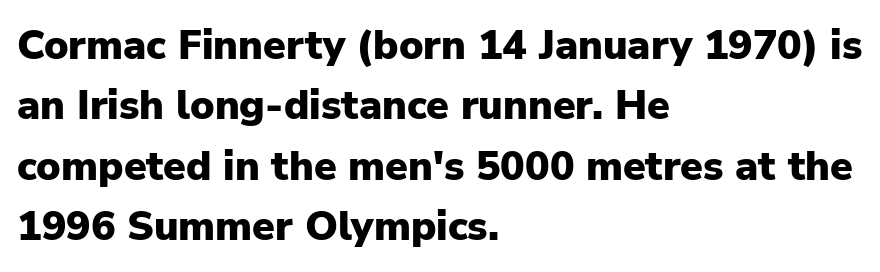
{"serif": "no", "italic": "no", "bold": "yes", "weight": "heavy", "width": "normal", "stroke_contrast": "low", "x_height": "medium", "monospaced": "no", "underline": "no", "align": "left", "line_spacing": "normal", "line_spacing_ratio": 1.47, "letter_spacing": "normal", "letter_spacing_em": 0.0, "glyph_px": 41}
